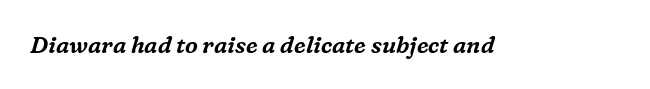
Q: Is the text italic (slanted)? A: Yes, it leans right by about 16 degrees.
Q: Is the text underlined? A: No.
Q: Is the spacing between letters normal or unusually wide? A: Normal.
